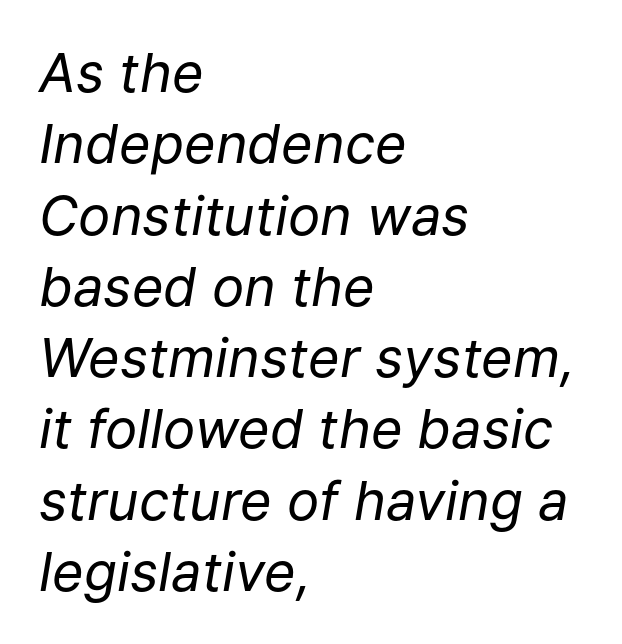
The image shows 54 px regular-weight type, italic (leaning right); set left-aligned, normal line spacing (1.32x), normal letter spacing, not underlined; low stroke contrast and a medium x-height.
